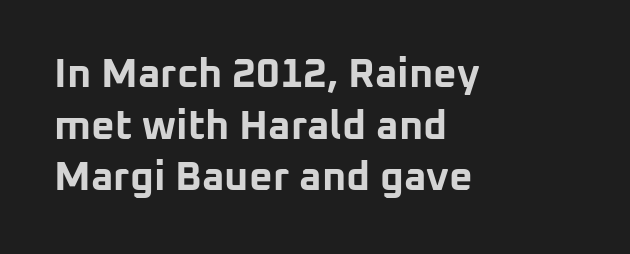
{"serif": "no", "italic": "no", "bold": "yes", "weight": "bold", "width": "normal", "stroke_contrast": "low", "x_height": "medium", "monospaced": "no", "underline": "no", "align": "left", "line_spacing": "normal", "line_spacing_ratio": 1.26, "letter_spacing": "normal", "letter_spacing_em": 0.0, "glyph_px": 41}
